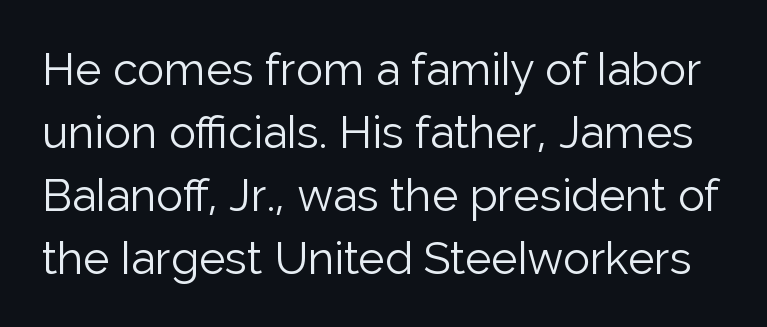
Regular leading. Note: no serifs on the glyphs. You can tell it's not italic because the verticals are truly vertical. On a weight scale, this lands at 450 or below.
